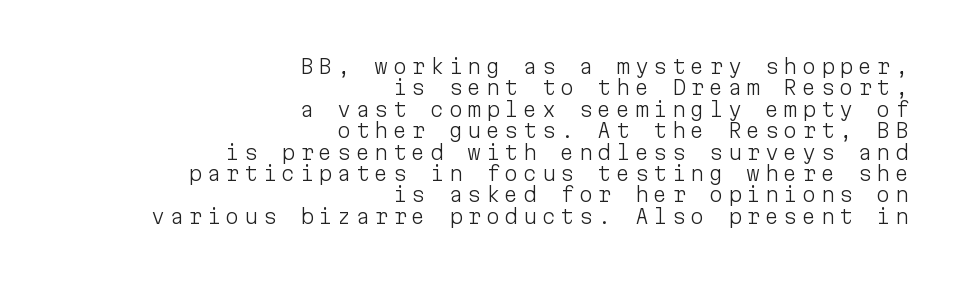
{"italic": "no", "bold": "no", "underline": "no", "align": "right", "line_spacing": "tight", "line_spacing_ratio": 1.07, "letter_spacing": "wide", "letter_spacing_em": 0.23, "glyph_px": 20}
